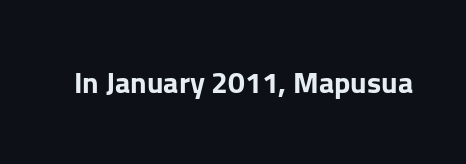
{"serif": "no", "italic": "no", "bold": "yes", "weight": "bold", "width": "normal", "stroke_contrast": "low", "x_height": "medium", "monospaced": "no", "underline": "no", "letter_spacing": "normal", "letter_spacing_em": 0.0, "glyph_px": 30}
